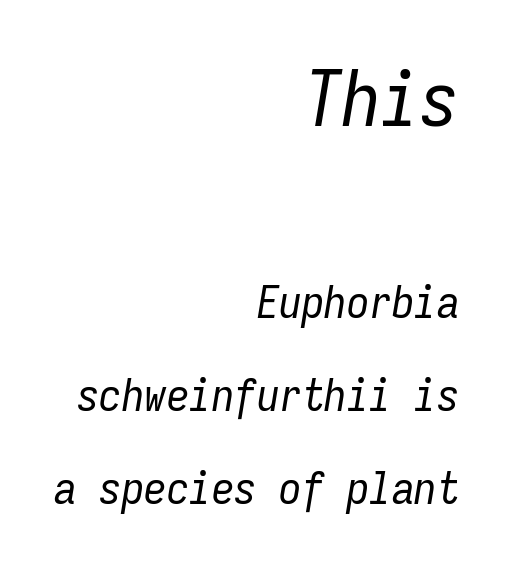
{"italic": "yes", "lean": "right", "slant_degrees": 9, "bold": "no", "weight": "regular", "width": "condensed", "stroke_contrast": "low", "x_height": "medium", "monospaced": "yes", "underline": "no", "align": "right", "line_spacing": "loose", "line_spacing_ratio": 2.07, "letter_spacing": "normal", "letter_spacing_em": 0.0, "larger_block": "first", "size_ratio": 1.73, "glyph_px": 78}
